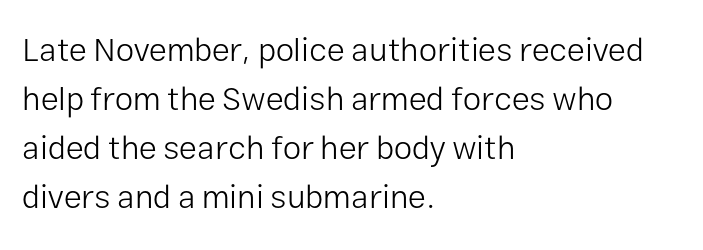
{"serif": "no", "italic": "no", "bold": "no", "weight": "light", "width": "normal", "stroke_contrast": "low", "x_height": "medium", "monospaced": "no", "underline": "no", "align": "left", "line_spacing": "normal", "line_spacing_ratio": 1.48, "letter_spacing": "normal", "letter_spacing_em": 0.0, "glyph_px": 33}
